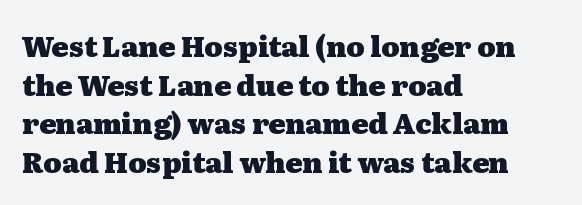
Q: Is the text bold? A: Yes.
Q: Is the text italic (slanted)? A: No, it is upright.
Q: Is the typeface a serif or a sans-serif typeface? A: Serif.
Q: Is the text underlined? A: No.
Q: How is the paragraph aligned? A: Left-aligned.
Q: Is the spacing between letters normal or unusually wide? A: Normal.
Q: Is the spacing between lines tight, normal or loose? A: Normal.
Q: Width (condensed, normal, or wide)? A: Wide.
Q: Stroke contrast? A: Medium.
Q: x-height? A: Medium.
Q: Monospaced? A: No.
